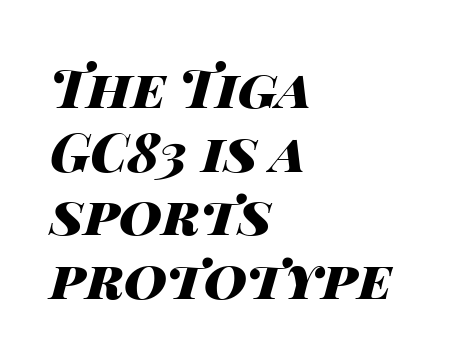
Horizontally, the lines are justified to the leading edge only. Descenders hang freely into open space. Nothing unusual about the tracking: characters are spaced as the font intends. The text carries the slant typical of an italic or oblique font. You could not count columns in this text — the font is proportionally spaced.
